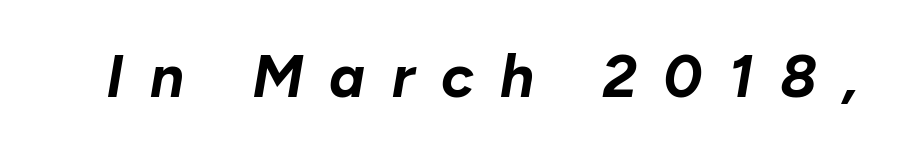
{"italic": "yes", "lean": "right", "slant_degrees": 10, "bold": "yes", "weight": "bold", "width": "normal", "stroke_contrast": "low", "x_height": "medium", "monospaced": "no", "underline": "no", "letter_spacing": "wide", "letter_spacing_em": 0.44, "glyph_px": 60}
